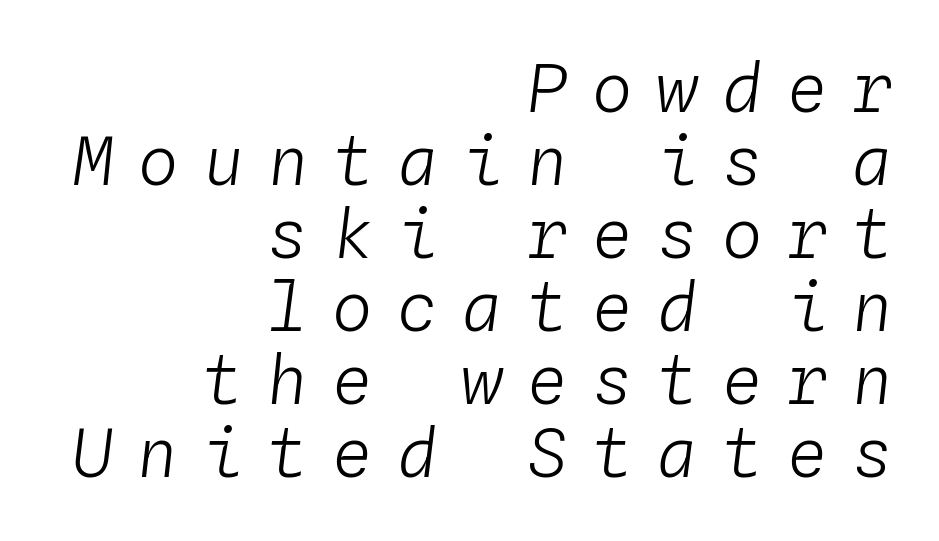
It's the slanting kind of type. If you drew a ruler down the right edge, every line would touch it. Is this a fixed-width face? Yes — each glyph sits in an identical cell. You could only call the tracking loose — the letters float apart. Beneath every word, the page is bare.
